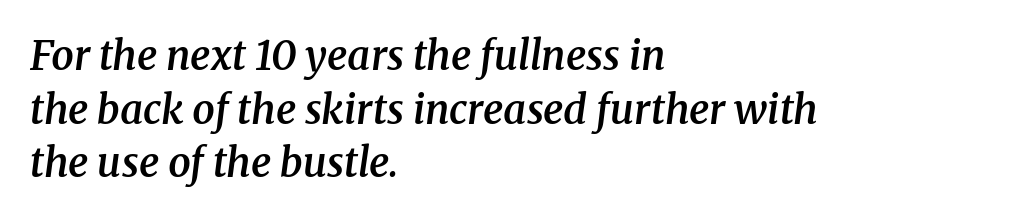
Each new line begins a customary step beneath the previous one. The text carries the slant typical of an italic or oblique font. Students, note that the glyphs here touch the page at normal intervals. Anything drawn beneath the words? Only blank space. Typesetter's note: demi weight, one step under bold.
